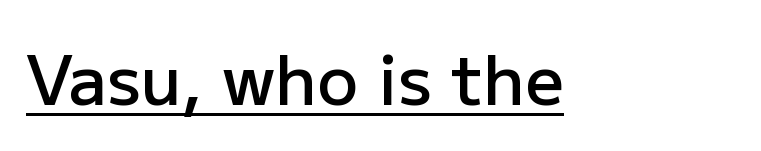
The image shows 68 px semibold sans-serif type, upright; set normal letter spacing, underlined; low stroke contrast and a medium x-height.
